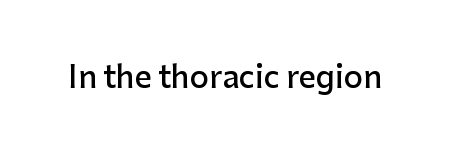
Q: Is the text bold? A: Semi-bold.
Q: Is the text italic (slanted)? A: No, it is upright.
Q: Is the typeface a serif or a sans-serif typeface? A: Sans-serif.
Q: Is the text underlined? A: No.
Q: Is the spacing between letters normal or unusually wide? A: Normal.
Q: Width (condensed, normal, or wide)? A: Normal.
Q: Stroke contrast? A: Low.
Q: x-height? A: Medium.
Q: Monospaced? A: No.
